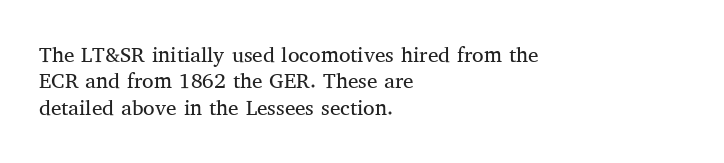
Q: Is the text bold? A: No.
Q: Is the text italic (slanted)? A: No, it is upright.
Q: Is the text underlined? A: No.
Q: How is the paragraph aligned? A: Left-aligned.
Q: Is the spacing between letters normal or unusually wide? A: Normal.
Q: Is the spacing between lines tight, normal or loose? A: Normal.
